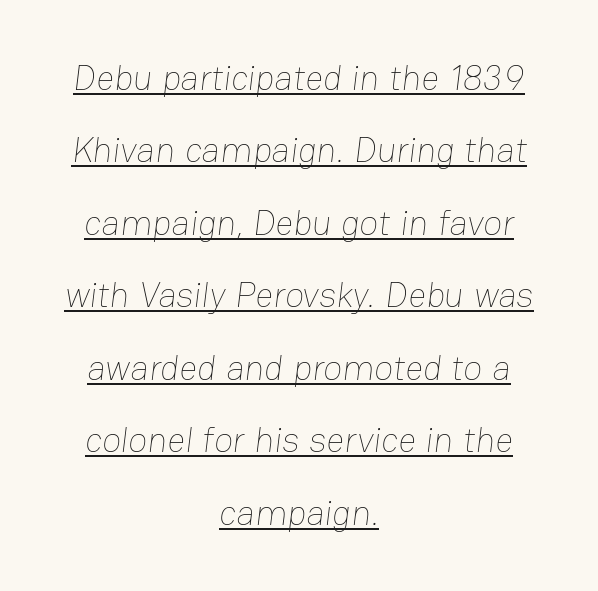
Q: Is the text bold? A: No.
Q: Is the text underlined? A: Yes.
Q: How is the paragraph aligned? A: Centered.
Q: Is the spacing between letters normal or unusually wide? A: Normal.
Q: Is the spacing between lines tight, normal or loose? A: Loose.
Q: Width (condensed, normal, or wide)? A: Normal.
Q: Stroke contrast? A: Low.
Q: x-height? A: Medium.
Q: Monospaced? A: No.
